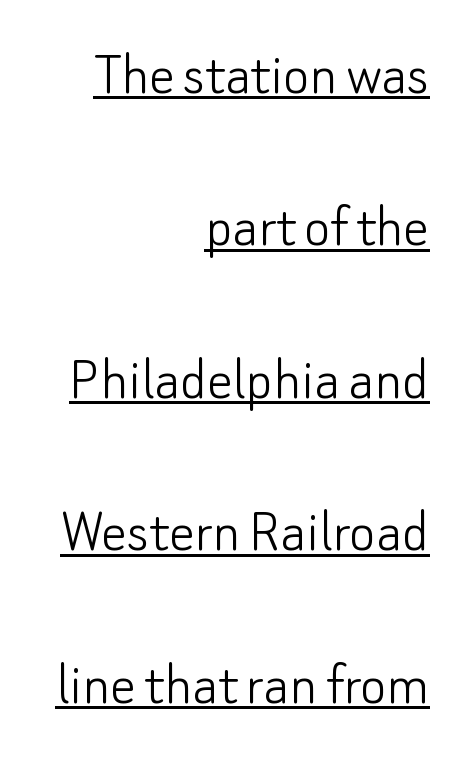
The image shows 63 px light sans-serif type, upright; set right-aligned, loose line spacing (2.42x), normal letter spacing, underlined; low stroke contrast and a small x-height.
